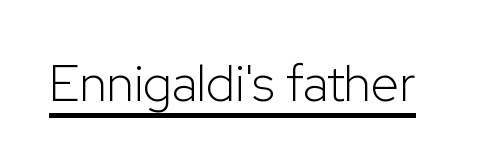
Q: Is the text bold? A: No.
Q: Is the text italic (slanted)? A: No, it is upright.
Q: Is the typeface a serif or a sans-serif typeface? A: Sans-serif.
Q: Is the text underlined? A: Yes.
Q: Is the spacing between letters normal or unusually wide? A: Normal.
Q: Width (condensed, normal, or wide)? A: Normal.
Q: Stroke contrast? A: Low.
Q: x-height? A: Medium.
Q: Monospaced? A: No.
